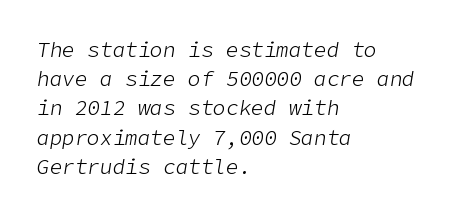
Q: Is the text bold? A: No.
Q: Is the text italic (slanted)? A: Yes, it leans right by about 9 degrees.
Q: Is the text underlined? A: No.
Q: How is the paragraph aligned? A: Left-aligned.
Q: Is the spacing between letters normal or unusually wide? A: Normal.
Q: Is the spacing between lines tight, normal or loose? A: Normal.
